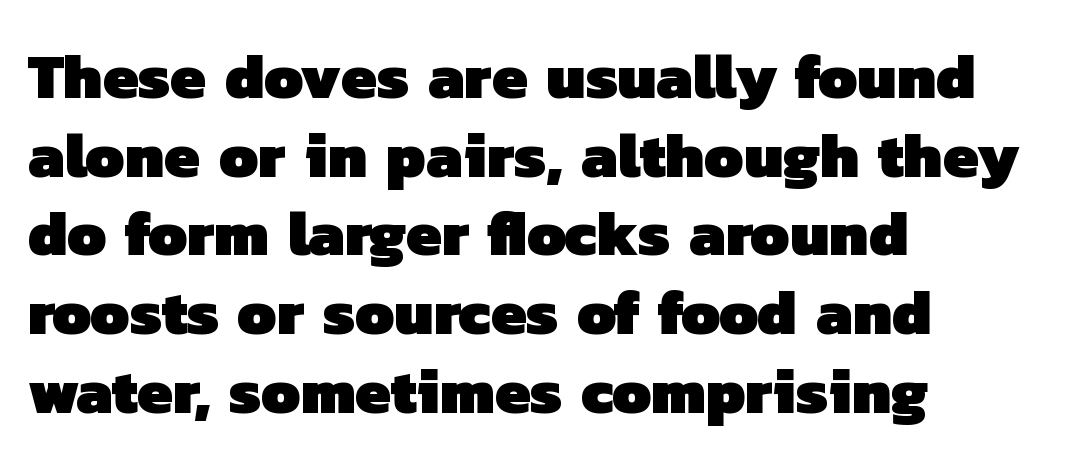
{"serif": "no", "bold": "yes", "weight": "heavy", "width": "normal", "stroke_contrast": "low", "x_height": "medium", "monospaced": "no", "underline": "no", "align": "left", "line_spacing": "normal", "line_spacing_ratio": 1.25, "letter_spacing": "normal", "letter_spacing_em": 0.0, "glyph_px": 63}
